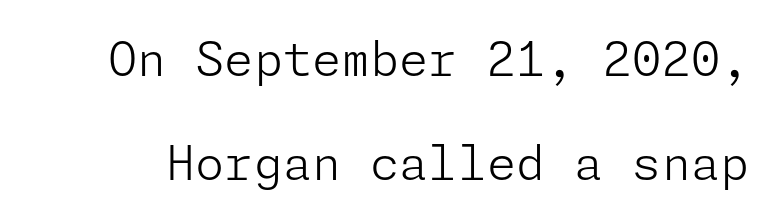
The zone under the glyphs is completely vacant. The rendering shows plain stroke endings on the letterforms — a sans-serif design. Summary of weight: not heavy and not bold. What stands out about the letter spacing? Nothing — it is the standard amount.
